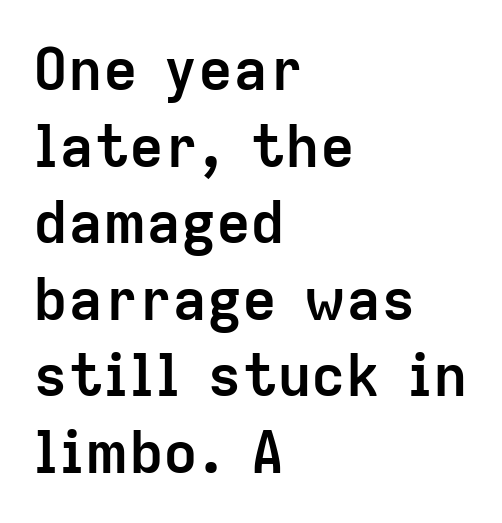
The image shows 58 px semibold sans-serif type, upright; set left-aligned, normal line spacing (1.32x), normal letter spacing, not underlined; low stroke contrast and a medium x-height.
